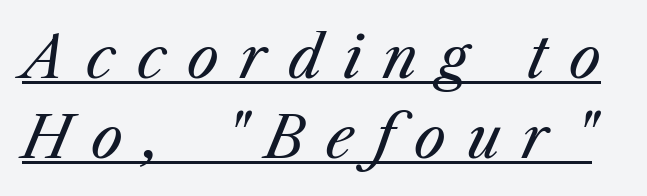
{"italic": "yes", "lean": "right", "slant_degrees": 23, "bold": "no", "weight": "regular", "width": "normal", "stroke_contrast": "medium", "x_height": "medium", "monospaced": "no", "underline": "yes", "line_spacing": "normal", "line_spacing_ratio": 1.41, "letter_spacing": "wide", "letter_spacing_em": 0.38, "glyph_px": 57}
